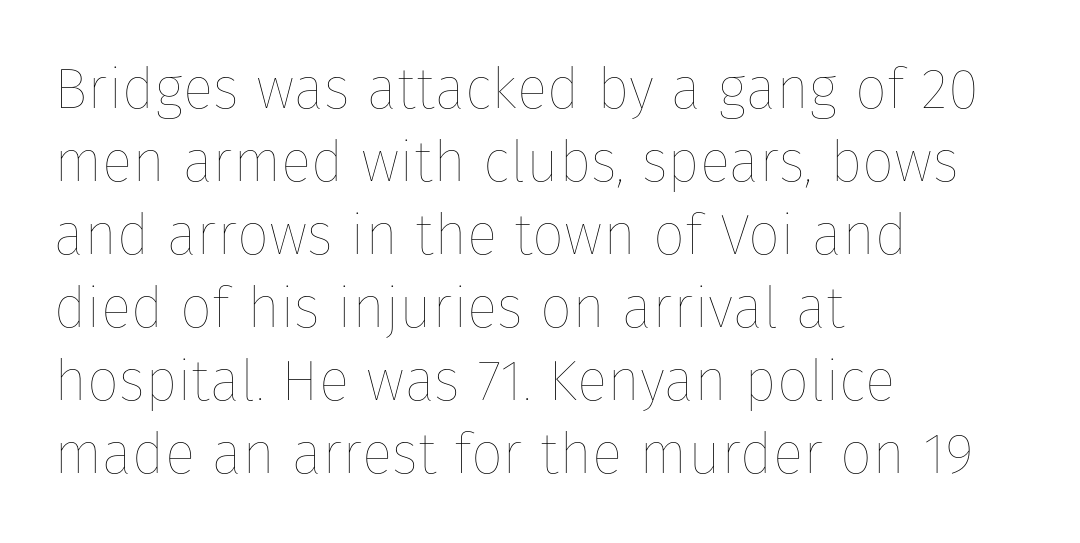
Do the characters align in a grid? No, the font is proportional. This is roman type, the default non-slanted kind. The rendering anchors every line to the left-hand side. Ink coverage per letter is moderate at most. The specimen omits any rule beneath the text block's lines.
